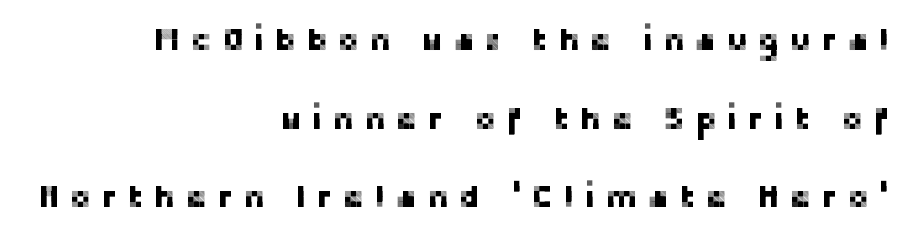
The image shows 32 px sans-serif type, upright; set right-aligned, loose line spacing (2.46x), unusually wide letter spacing (+0.32 em), not underlined; low stroke contrast and a medium x-height.
